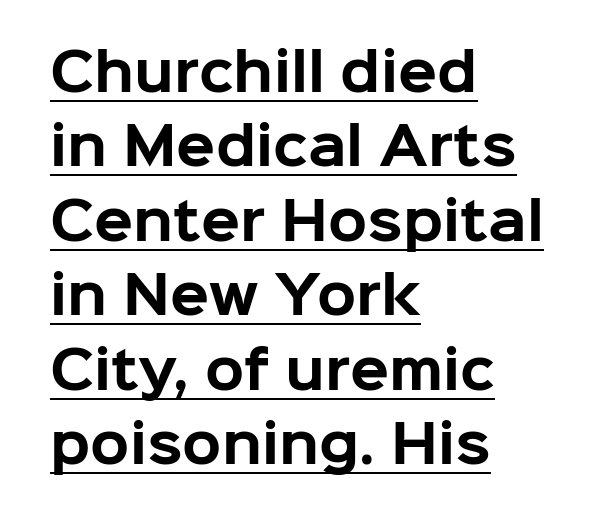
Q: Is the text bold? A: Yes.
Q: Is the text italic (slanted)? A: No, it is upright.
Q: Is the typeface a serif or a sans-serif typeface? A: Sans-serif.
Q: Is the text underlined? A: Yes.
Q: How is the paragraph aligned? A: Left-aligned.
Q: Is the spacing between letters normal or unusually wide? A: Normal.
Q: Is the spacing between lines tight, normal or loose? A: Normal.
Q: Width (condensed, normal, or wide)? A: Normal.
Q: Stroke contrast? A: Low.
Q: x-height? A: Medium.
Q: Monospaced? A: No.
